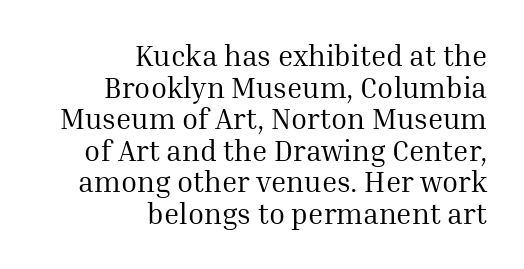
Upright lettering throughout. Rows of type sit shoulder to shoulder in the vertical direction. The type family on display is of the serif kind. In CSS terms this would be text-align: right. This reads as an unemphasized weight, regular at the heaviest. Varying glyph widths throughout — classic text-font behaviour.
